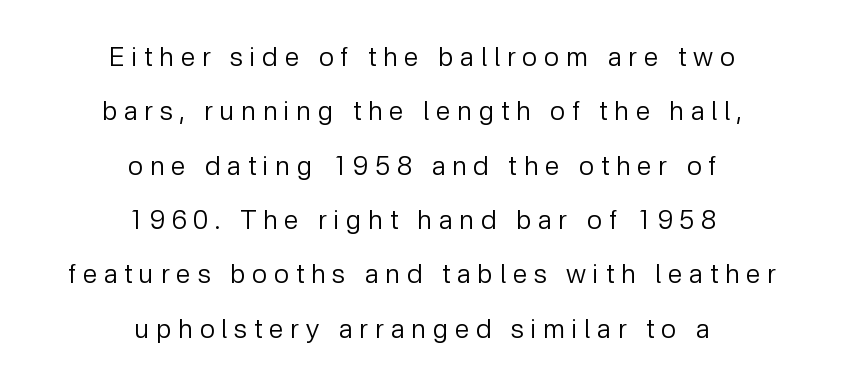
The image shows 26 px text type, upright; set centered, loose line spacing (2.09x), unusually wide letter spacing (+0.27 em), not underlined.
